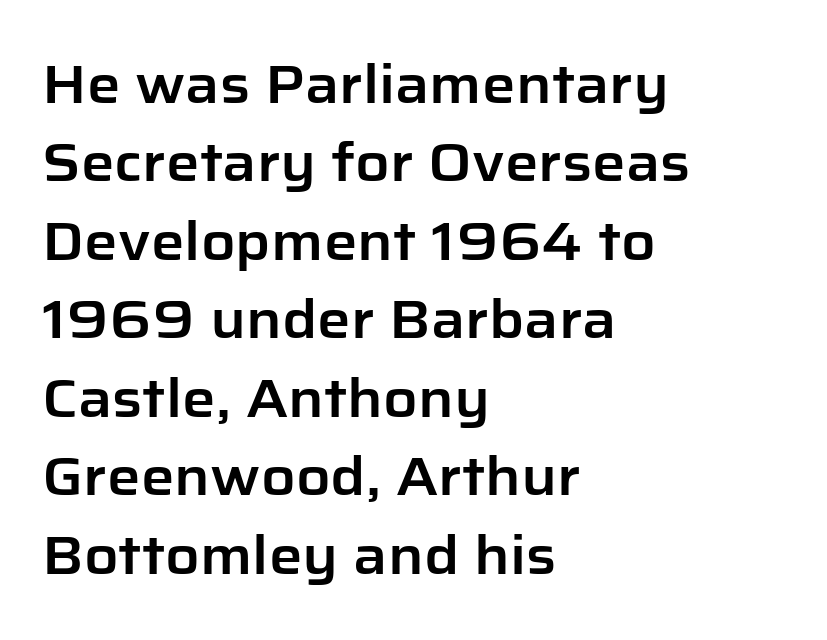
Q: Is the text italic (slanted)? A: No, it is upright.
Q: Is the typeface a serif or a sans-serif typeface? A: Sans-serif.
Q: Is the text underlined? A: No.
Q: How is the paragraph aligned? A: Left-aligned.
Q: Is the spacing between letters normal or unusually wide? A: Normal.
Q: Is the spacing between lines tight, normal or loose? A: Normal.
Q: Width (condensed, normal, or wide)? A: Normal.
Q: Stroke contrast? A: Low.
Q: x-height? A: Medium.
Q: Monospaced? A: No.
